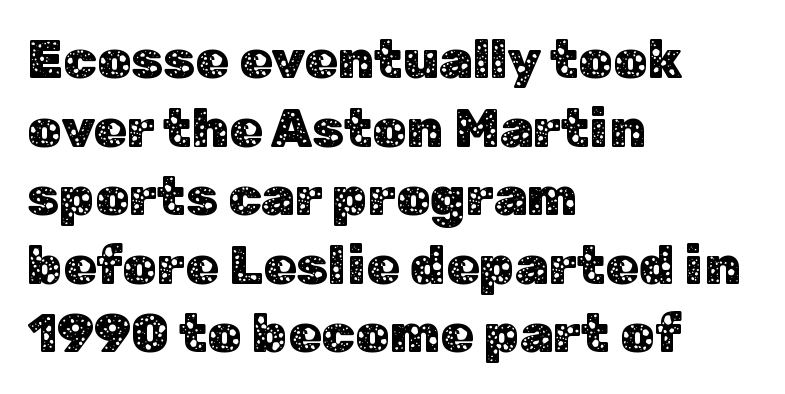
The letters carry no serifs — their stems end cleanly without finishing strokes. This sample uses plain, unmodified letter spacing. A roman cut, with each character standing at attention. Compared with a centered layout, this one pins lines to the left instead. Think of a printed novel: that variable character pitch is what you see here. The specimen omits any rule beneath the text block's lines.
